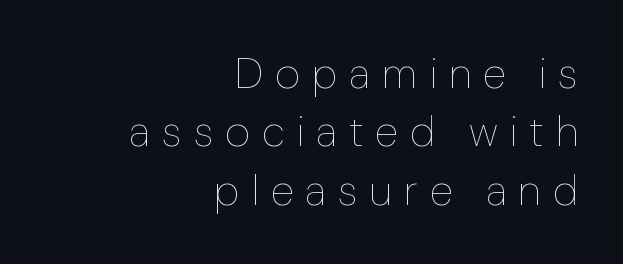
{"italic": "no", "bold": "no", "weight": "thin", "width": "normal", "stroke_contrast": "low", "x_height": "medium", "monospaced": "no", "underline": "no", "align": "right", "line_spacing": "normal", "line_spacing_ratio": 1.36, "letter_spacing": "wide", "letter_spacing_em": 0.28, "glyph_px": 43}
